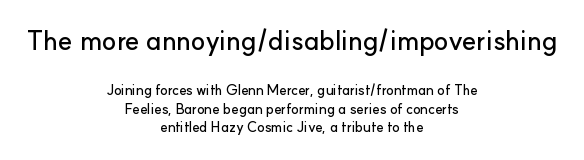
Q: Is the text italic (slanted)? A: No, it is upright.
Q: Is the text underlined? A: No.
Q: How is the paragraph aligned? A: Centered.
Q: Is the spacing between letters normal or unusually wide? A: Normal.
Q: Is the spacing between lines tight, normal or loose? A: Normal.
Q: Which block of text is set in a larger size, the first (top) or the second (bottom)? A: The first (top) one.
